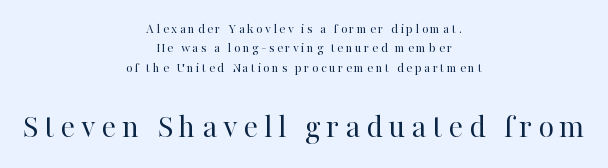
{"serif": "yes", "italic": "no", "bold": "no", "weight": "regular", "width": "normal", "stroke_contrast": "high", "x_height": "medium", "monospaced": "no", "underline": "no", "align": "center", "line_spacing": "normal", "line_spacing_ratio": 1.39, "larger_block": "second", "size_ratio": 2.43, "glyph_px": 34}
